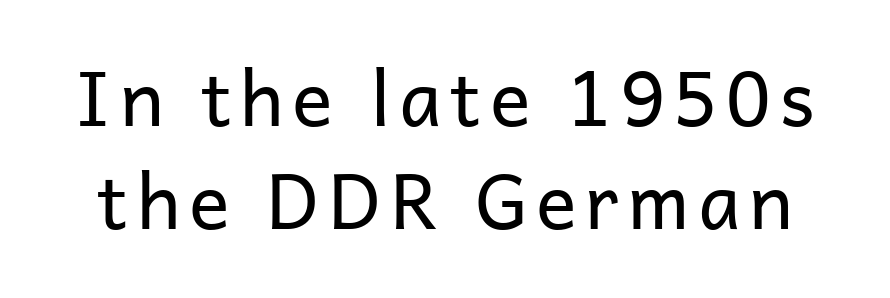
{"serif": "no", "italic": "no", "bold": "no", "weight": "regular", "width": "normal", "stroke_contrast": "low", "x_height": "medium", "monospaced": "no", "underline": "no", "line_spacing": "normal", "line_spacing_ratio": 1.35, "glyph_px": 76}
